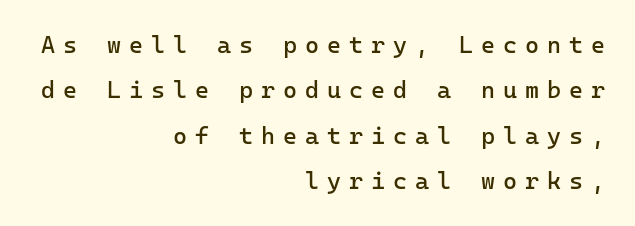
The image shows 24 px text type, upright; set right-aligned, line spacing 1.89x, unusually wide letter spacing (+0.33 em), not underlined.
